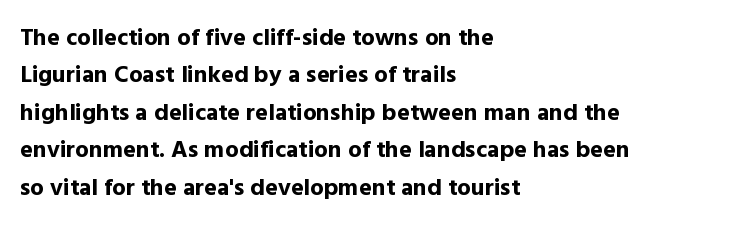
Q: Is the text bold? A: Yes.
Q: Is the text italic (slanted)? A: No, it is upright.
Q: Is the text underlined? A: No.
Q: How is the paragraph aligned? A: Left-aligned.
Q: Is the spacing between letters normal or unusually wide? A: Normal.
Q: Is the spacing between lines tight, normal or loose? A: Normal.
